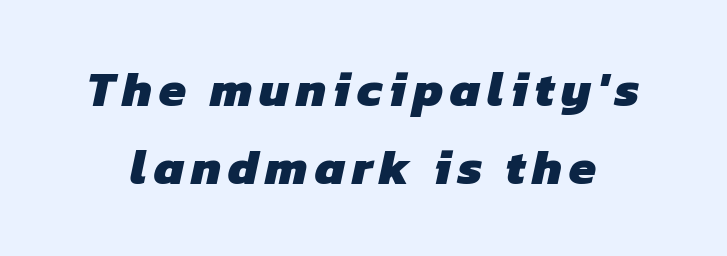
The image shows 49 px heavy sans-serif type; set normal line spacing (1.59x), not underlined; low stroke contrast and a medium x-height.
